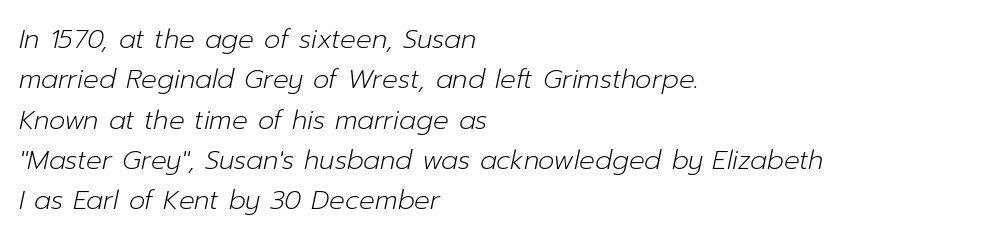
Notice how descenders clear the ascenders below comfortably — that's standard leading. Any mark beneath the type? The region is blank. Stroke mass is kept to a normal reading level or below. The axis of the letterforms is tilted away from vertical. Characters follow at the spacing the type designer built in.
